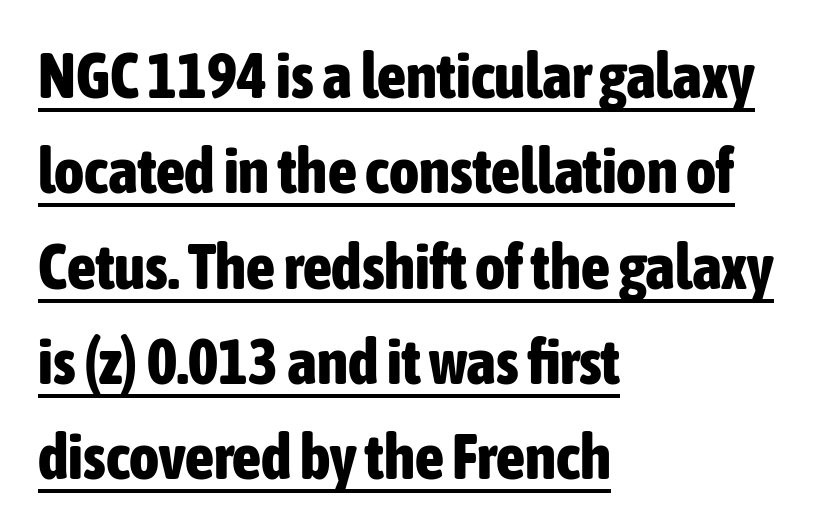
The font's upright variant was chosen for this text. If you measured baseline to baseline, you'd find a middling distance. The text block is weighted toward the left margin, trailing off unevenly rightward. Font category for this specimen: sans-serif.
